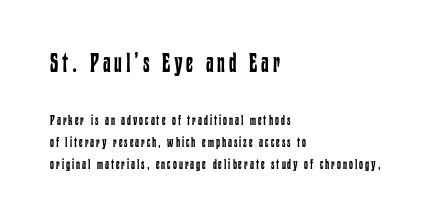
Check the space under the baseline: it is left empty. A student would notice the top passage is typeset larger than what follows. Think standard paragraph weight, or any step lighter than that. The paragraph shown leans on its left margin. The lettering stays uniformly vertical, giving the passage a roman look.
